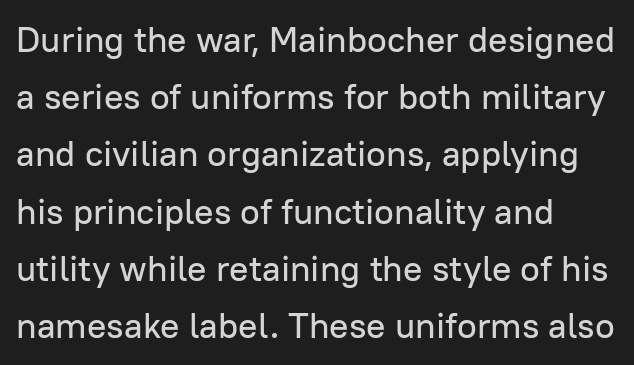
Q: Is the text italic (slanted)? A: No, it is upright.
Q: Is the typeface a serif or a sans-serif typeface? A: Sans-serif.
Q: Is the text underlined? A: No.
Q: How is the paragraph aligned? A: Left-aligned.
Q: Is the spacing between letters normal or unusually wide? A: Normal.
Q: Is the spacing between lines tight, normal or loose? A: Normal.
Q: Width (condensed, normal, or wide)? A: Normal.
Q: Stroke contrast? A: Low.
Q: x-height? A: Medium.
Q: Monospaced? A: No.
